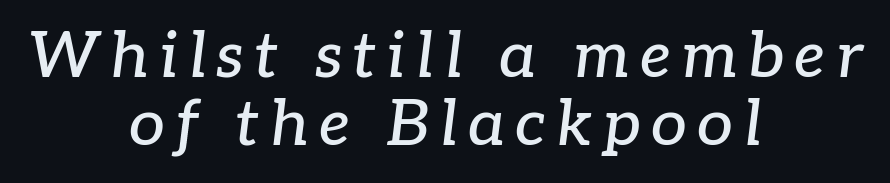
Q: Is the text italic (slanted)? A: Yes, it leans right by about 7 degrees.
Q: Is the typeface a serif or a sans-serif typeface? A: Serif.
Q: Is the text underlined? A: No.
Q: How is the paragraph aligned? A: Centered.
Q: Is the spacing between lines tight, normal or loose? A: Tight.
Q: Width (condensed, normal, or wide)? A: Normal.
Q: Stroke contrast? A: Low.
Q: x-height? A: Medium.
Q: Monospaced? A: No.
